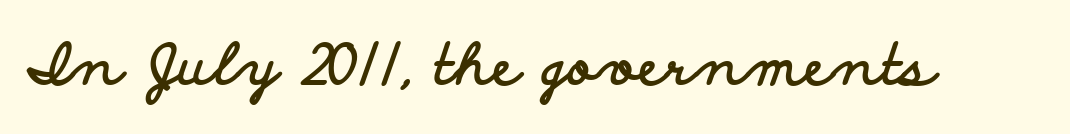
Q: Is the text bold? A: Yes.
Q: Is the text italic (slanted)? A: Yes.
Q: Is the typeface a serif or a sans-serif typeface? A: Sans-serif.
Q: Is the text underlined? A: No.
Q: Is the spacing between letters normal or unusually wide? A: Normal.
Q: Width (condensed, normal, or wide)? A: Wide.
Q: Stroke contrast? A: Low.
Q: x-height? A: Small.
Q: Monospaced? A: No.
